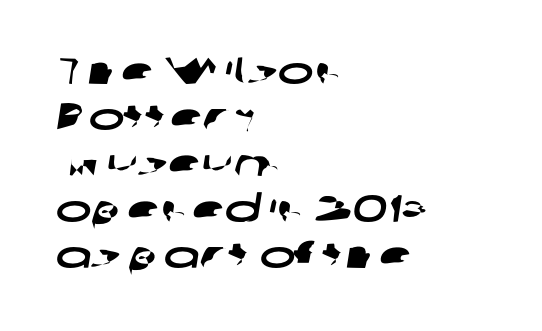
The face used here is proportionally spaced, like ordinary book or web type. The zone under the glyphs is completely vacant. The characters display no serif detailing; their extremities are plain. No extra tracking has been applied to these lines.
